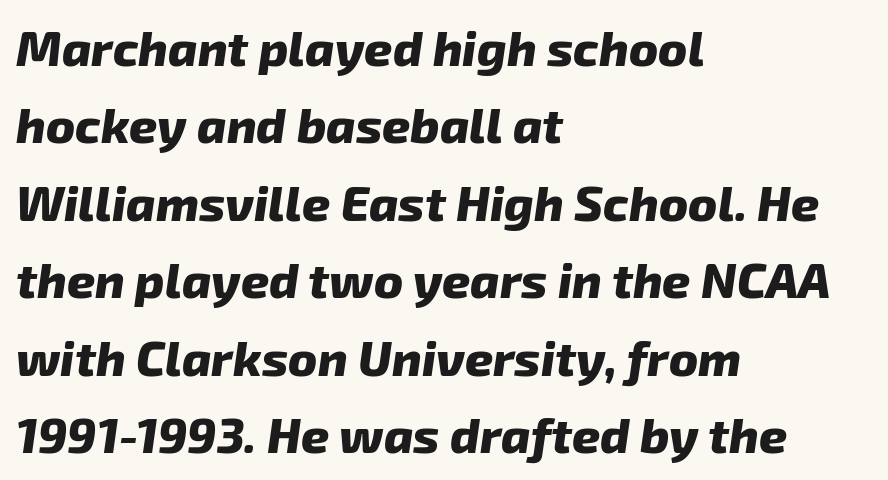
Spacing verdict: proportional, widths tailored to each character. Bare-footed words on every line. Typeset ragged right — the left edge is the straight one. Short note: letters normally spaced. Baseline-to-baseline distance is the conventional proportion of letter height. A full-strength bold gives these letters their thick strokes.
